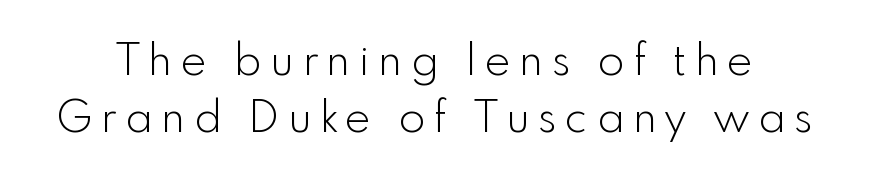
{"serif": "no", "italic": "no", "bold": "no", "weight": "light", "width": "normal", "x_height": "small", "monospaced": "no", "underline": "no", "line_spacing": "normal", "line_spacing_ratio": 1.33, "letter_spacing": "wide", "letter_spacing_em": 0.21, "glyph_px": 43}
